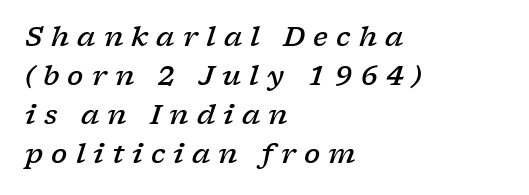
Successive baselines arrive at the customary interval. The lines are quadded left. This sample uses expanded letter spacing, leaving extra air between glyphs. Beneath every word, the page is bare.
